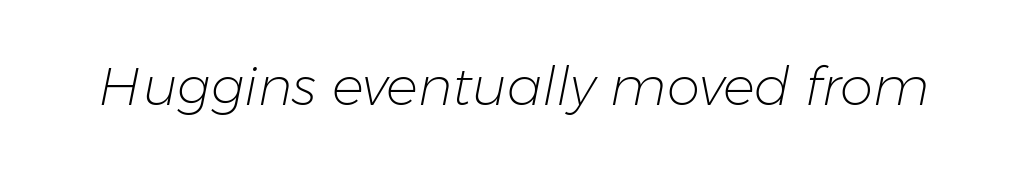
{"italic": "yes", "lean": "right", "slant_degrees": 11, "bold": "no", "weight": "light", "width": "normal", "stroke_contrast": "low", "x_height": "medium", "monospaced": "no", "underline": "no", "letter_spacing": "normal", "letter_spacing_em": 0.0, "glyph_px": 53}
